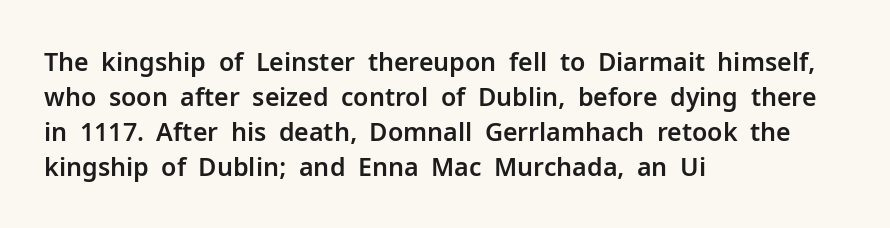
The rendering uses a moderate line-height, typical for paragraphs. A typesetter would call this zero additional tracking. Teacher's note: observe the even left margin — that is flush-left alignment. The string is rendered with underlining switched off. Posture: straight, roman, zero tilt.
